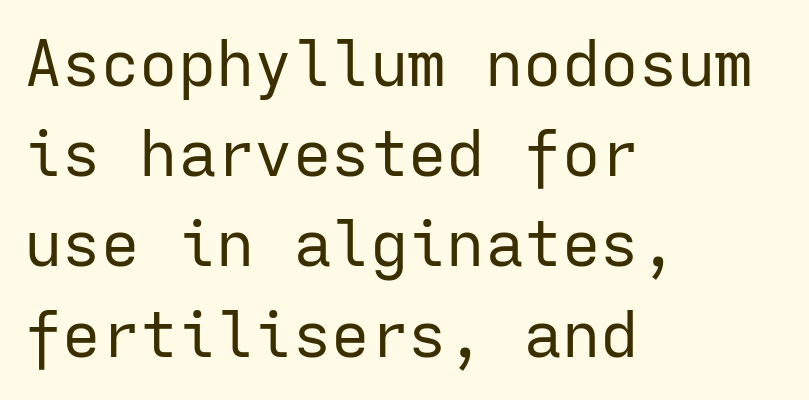
Q: Is the text bold? A: No.
Q: Is the text italic (slanted)? A: No, it is upright.
Q: Is the typeface a serif or a sans-serif typeface? A: Sans-serif.
Q: Is the text underlined? A: No.
Q: How is the paragraph aligned? A: Left-aligned.
Q: Is the spacing between letters normal or unusually wide? A: Normal.
Q: Is the spacing between lines tight, normal or loose? A: Normal.
Q: Width (condensed, normal, or wide)? A: Normal.
Q: Stroke contrast? A: Low.
Q: x-height? A: Medium.
Q: Monospaced? A: Yes.
